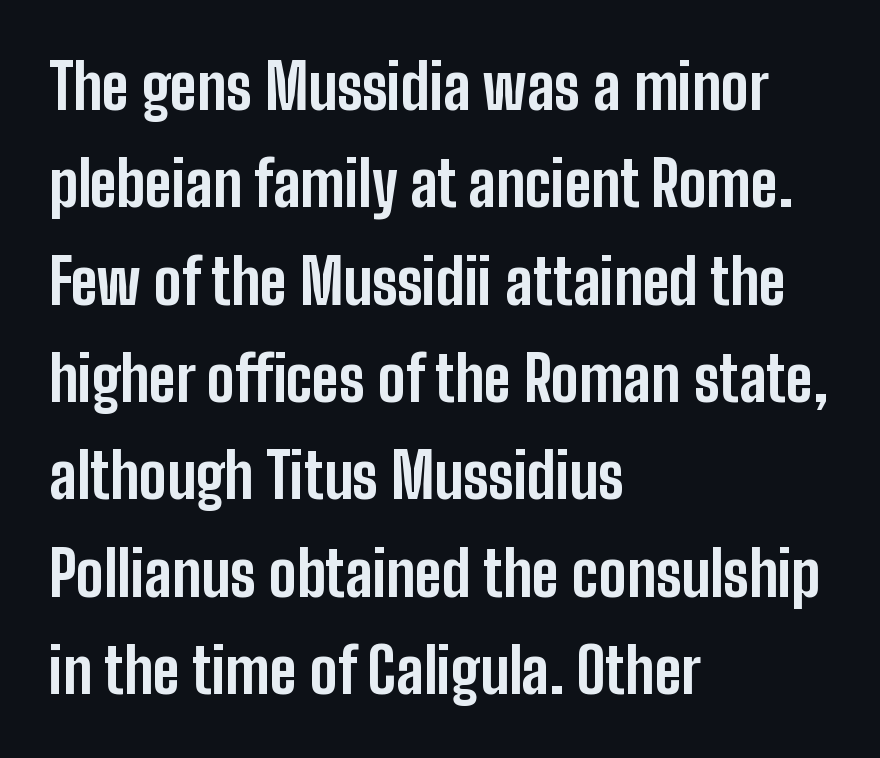
{"serif": "no", "italic": "no", "bold": "yes", "weight": "bold", "width": "condensed", "stroke_contrast": "low", "x_height": "medium", "monospaced": "no", "underline": "no", "align": "left", "line_spacing": "normal", "line_spacing_ratio": 1.57, "letter_spacing": "normal", "letter_spacing_em": 0.0, "glyph_px": 62}
